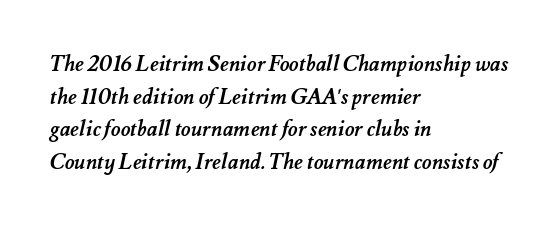
The image shows 21 px bold type; set left-aligned, normal line spacing (1.55x), normal letter spacing, not underlined.
